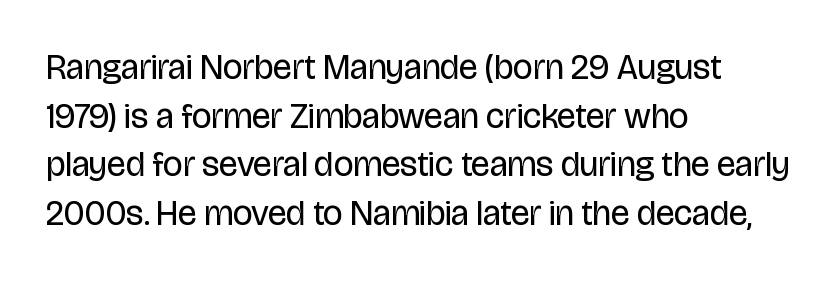
{"serif": "no", "italic": "no", "bold": "no", "weight": "regular", "width": "condensed", "stroke_contrast": "low", "x_height": "large", "monospaced": "no", "underline": "no", "align": "left", "line_spacing": "normal", "line_spacing_ratio": 1.39, "letter_spacing": "normal", "letter_spacing_em": 0.0, "glyph_px": 35}
